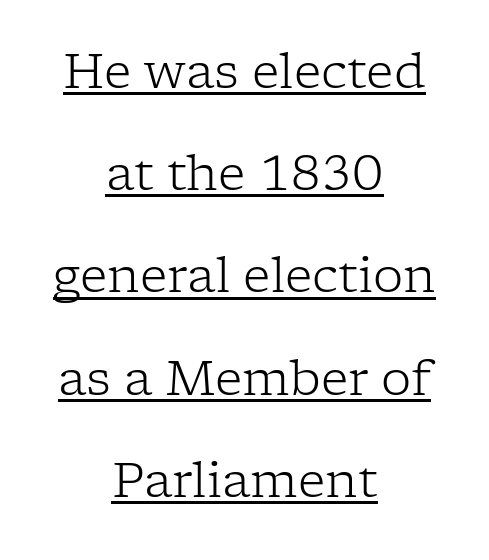
The image shows 48 px light serif type, upright; set centered, loose line spacing (2.13x), normal letter spacing, underlined; low stroke contrast and a medium x-height.
